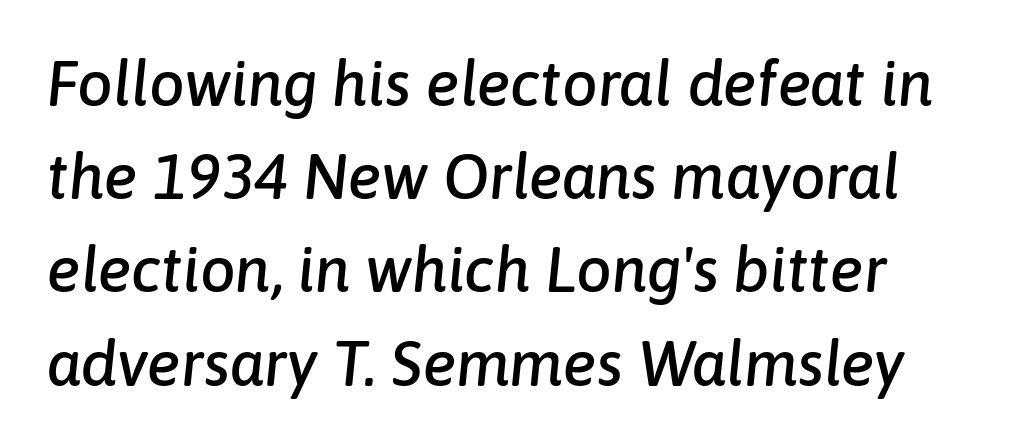
The image shows 63 px text type, italic (leaning right); set normal line spacing (1.48x), normal letter spacing, not underlined; low stroke contrast and a medium x-height.
